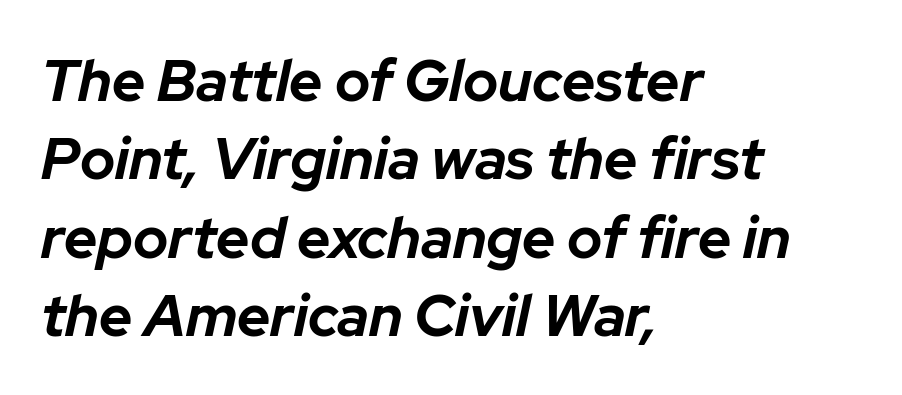
{"italic": "yes", "lean": "right", "slant_degrees": 12, "bold": "yes", "weight": "bold", "width": "normal", "stroke_contrast": "low", "x_height": "medium", "monospaced": "no", "underline": "no", "align": "left", "line_spacing": "normal", "line_spacing_ratio": 1.35, "letter_spacing": "normal", "letter_spacing_em": 0.0, "glyph_px": 58}
